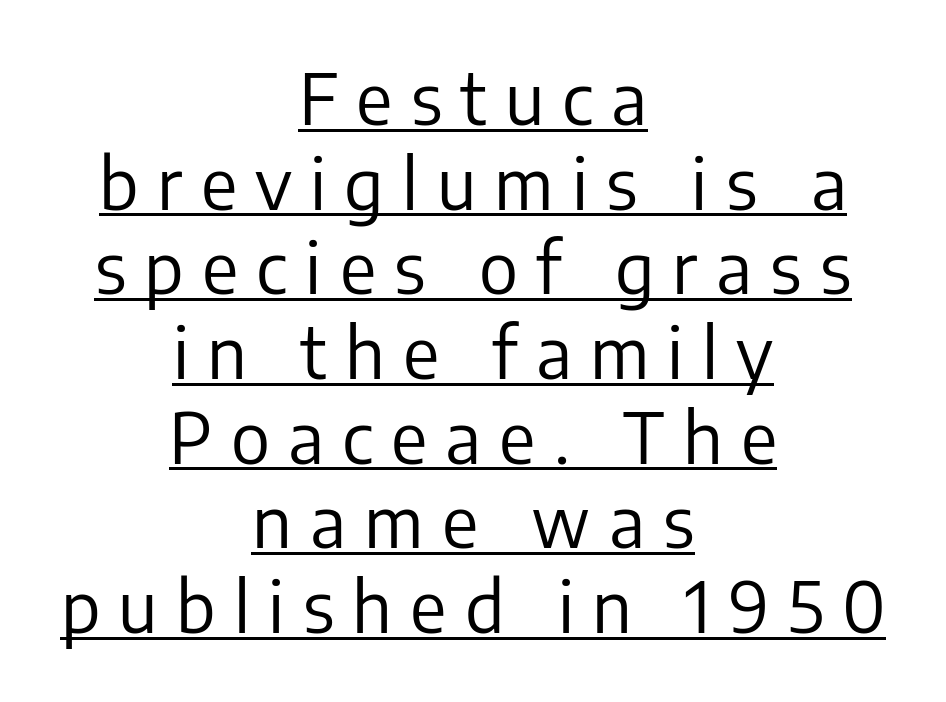
The face used here is rendered with a markedly widened letterfit. Weight: in the light-to-regular range. The designer went with a sans here, leaving each stem footless. This sample has the flowing, uneven cadence of proportional lettering. Every stem runs plumb, perpendicular to the baseline.
